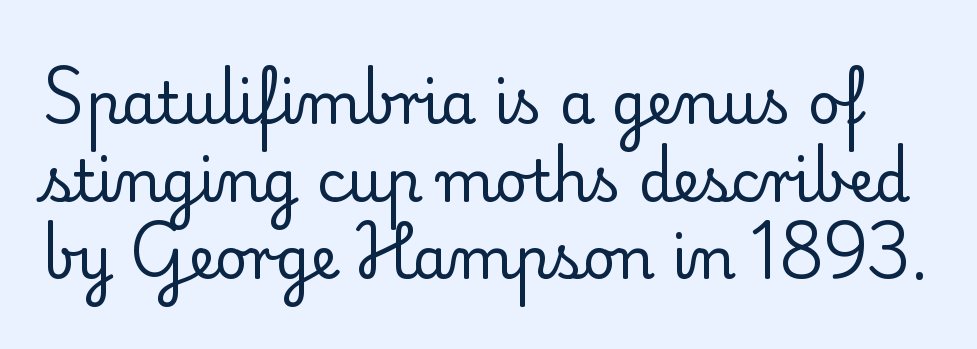
{"serif": "yes", "italic": "no", "bold": "no", "weight": "regular", "width": "normal", "stroke_contrast": "low", "x_height": "small", "monospaced": "no", "underline": "no", "line_spacing": "normal", "line_spacing_ratio": 1.36, "letter_spacing": "normal", "letter_spacing_em": 0.0, "glyph_px": 57}
